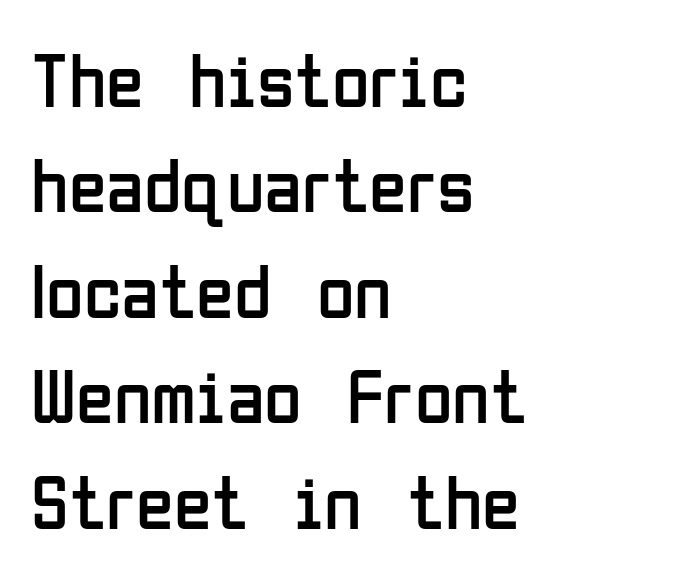
{"serif": "no", "italic": "no", "bold": "no", "weight": "regular", "width": "condensed", "stroke_contrast": "low", "x_height": "medium", "monospaced": "no", "underline": "no", "align": "left", "line_spacing": "normal", "line_spacing_ratio": 1.37, "letter_spacing": "normal", "letter_spacing_em": 0.0, "glyph_px": 77}
